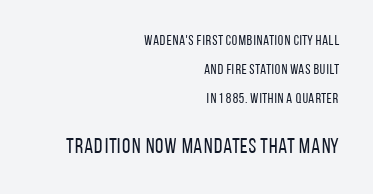
Q: Is the text bold? A: No.
Q: Is the text italic (slanted)? A: No, it is upright.
Q: Is the text underlined? A: No.
Q: How is the paragraph aligned? A: Right-aligned.
Q: Is the spacing between letters normal or unusually wide? A: Normal.
Q: Is the spacing between lines tight, normal or loose? A: Loose.
Q: Which block of text is set in a larger size, the first (top) or the second (bottom)? A: The second (bottom) one.
